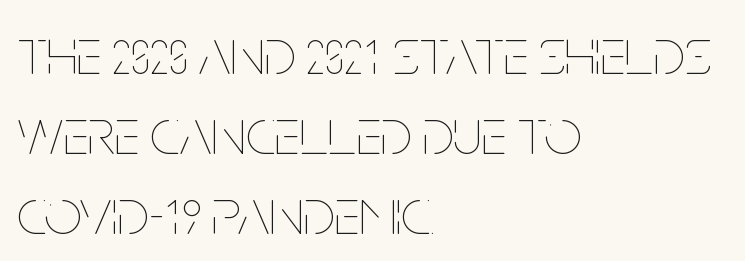
The image shows 66 px thin, condensed type, upright; set left-aligned, line spacing 1.21x, normal letter spacing, not underlined; low stroke contrast and a large x-height.
